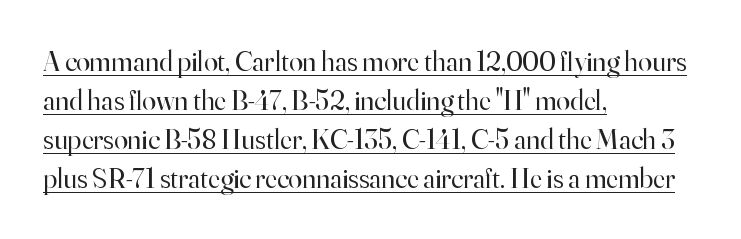
The image shows 28 px regular-weight serif type, upright; set left-aligned, normal line spacing (1.39x), normal letter spacing, underlined; high stroke contrast and a small x-height.
